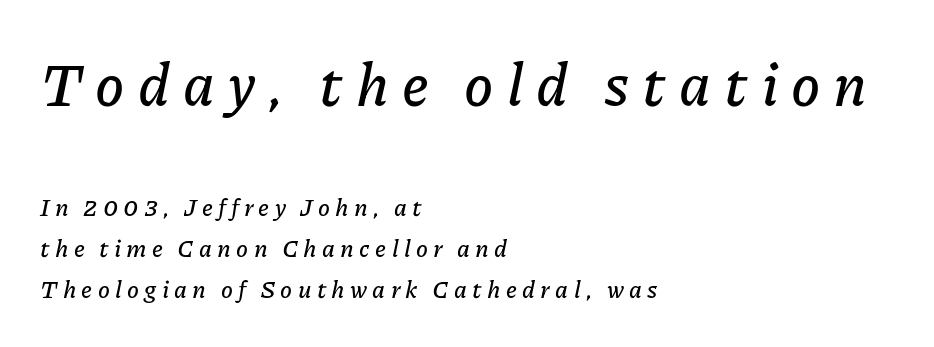
Q: Is the text italic (slanted)? A: Yes, it leans right by about 11 degrees.
Q: Is the text underlined? A: No.
Q: How is the paragraph aligned? A: Left-aligned.
Q: Is the spacing between letters normal or unusually wide? A: Unusually wide.
Q: Which block of text is set in a larger size, the first (top) or the second (bottom)? A: The first (top) one.
Q: Width (condensed, normal, or wide)? A: Normal.
Q: Stroke contrast? A: Low.
Q: x-height? A: Medium.
Q: Monospaced? A: No.
